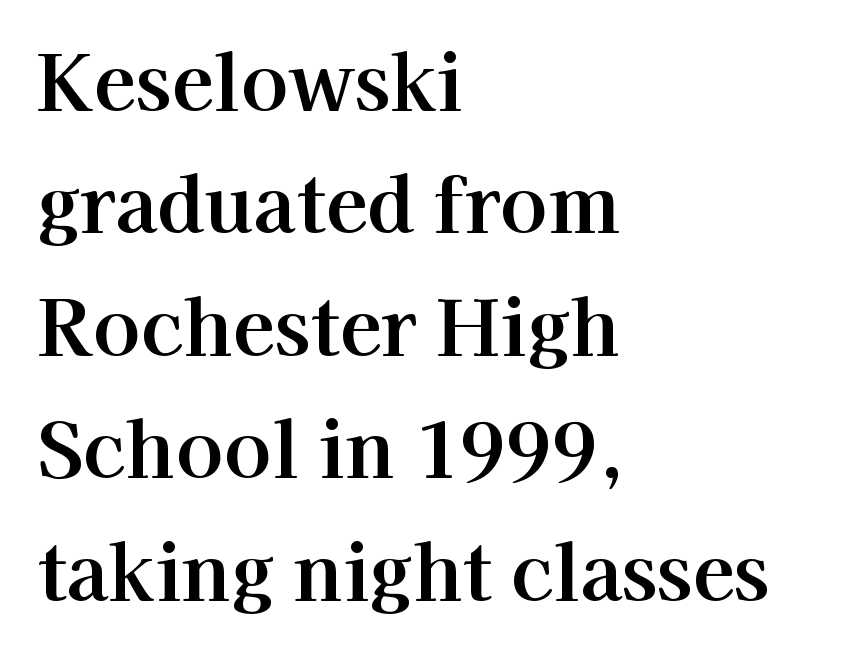
{"serif": "yes", "italic": "no", "width": "normal", "stroke_contrast": "high", "x_height": "medium", "monospaced": "no", "underline": "no", "align": "left", "line_spacing": "normal", "line_spacing_ratio": 1.57, "letter_spacing": "normal", "letter_spacing_em": 0.0, "glyph_px": 78}
